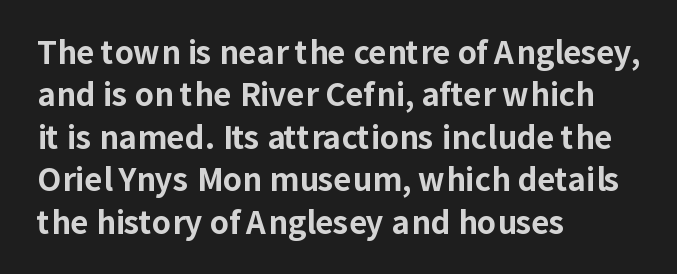
{"serif": "no", "italic": "no", "bold": "yes", "weight": "bold", "width": "normal", "stroke_contrast": "low", "x_height": "medium", "monospaced": "no", "underline": "no", "align": "left", "line_spacing": "normal", "line_spacing_ratio": 1.37, "letter_spacing": "normal", "letter_spacing_em": 0.0, "glyph_px": 31}
